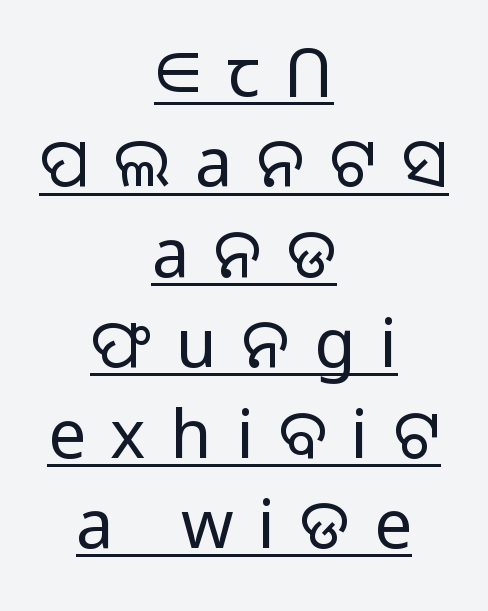
Q: Is the text bold? A: No.
Q: Is the text italic (slanted)? A: No, it is upright.
Q: Is the typeface a serif or a sans-serif typeface? A: Sans-serif.
Q: Is the text underlined? A: Yes.
Q: How is the paragraph aligned? A: Centered.
Q: Is the spacing between letters normal or unusually wide? A: Unusually wide.
Q: Is the spacing between lines tight, normal or loose? A: Normal.
Q: Width (condensed, normal, or wide)? A: Normal.
Q: Stroke contrast? A: Low.
Q: x-height? A: Medium.
Q: Monospaced? A: No.
